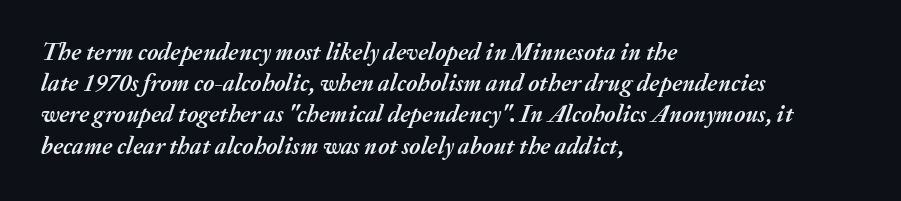
The line texture is even and compact thanks to regular tracking. Strokes here are thick enough to call this a true bold. An italicized treatment has been applied to the whole sample. How would I describe the line gaps? Plain and ordinary.
